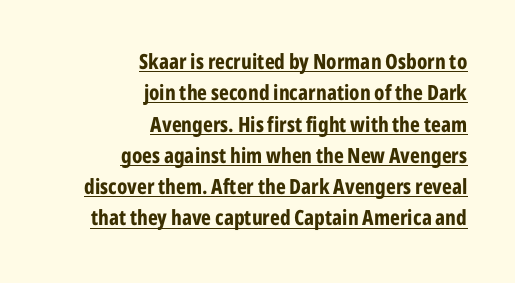
The image shows 21 px bold type, upright; set right-aligned, normal line spacing (1.49x), normal letter spacing, underlined.
